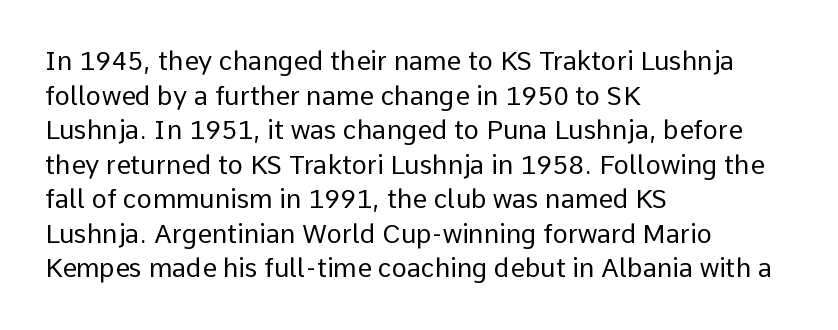
No chunkiness to these letters — they're not bold. A classic flush-left, rag-right setting is used for this passage. One glance says typical: line gaps are just what's usual. The letters sit at their default tracking, neither squeezed nor spread.
